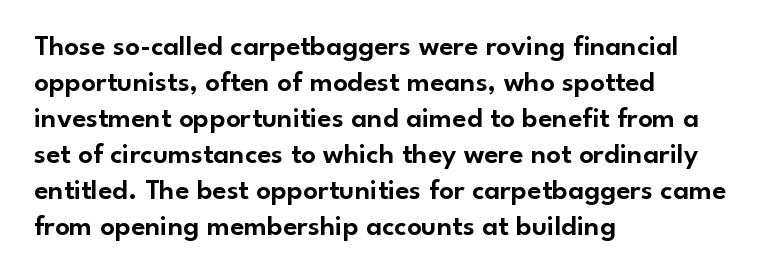
Q: Is the text italic (slanted)? A: No, it is upright.
Q: Is the typeface a serif or a sans-serif typeface? A: Sans-serif.
Q: Is the text underlined? A: No.
Q: How is the paragraph aligned? A: Left-aligned.
Q: Is the spacing between letters normal or unusually wide? A: Normal.
Q: Width (condensed, normal, or wide)? A: Normal.
Q: Stroke contrast? A: Low.
Q: x-height? A: Small.
Q: Monospaced? A: No.
